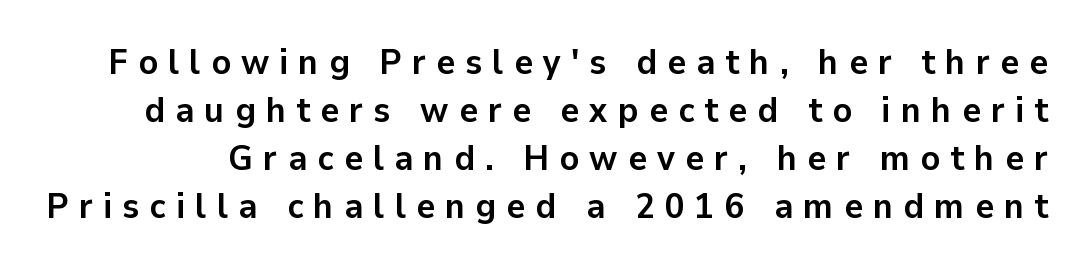
{"serif": "no", "italic": "no", "bold": "yes", "weight": "semibold", "width": "normal", "stroke_contrast": "low", "x_height": "medium", "monospaced": "no", "underline": "no", "line_spacing": "normal", "line_spacing_ratio": 1.33, "letter_spacing": "wide", "letter_spacing_em": 0.28, "glyph_px": 36}
